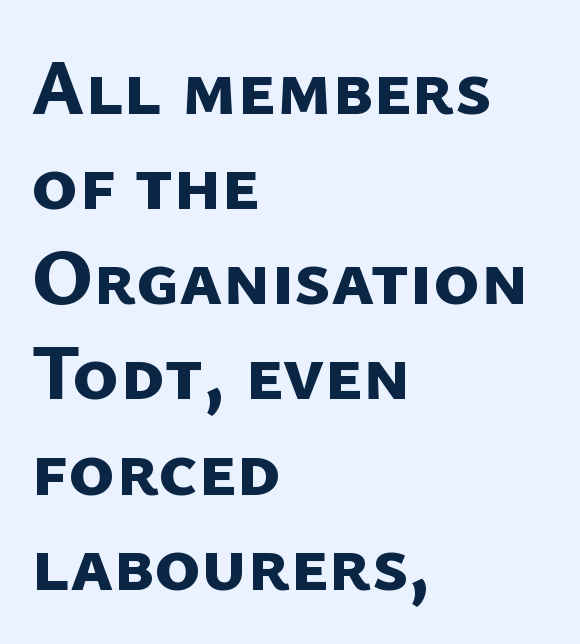
{"serif": "no", "bold": "yes", "weight": "bold", "width": "normal", "stroke_contrast": "low", "x_height": "medium", "monospaced": "no", "underline": "no", "align": "left", "line_spacing_ratio": 1.22, "letter_spacing": "normal", "letter_spacing_em": 0.0, "glyph_px": 78}
